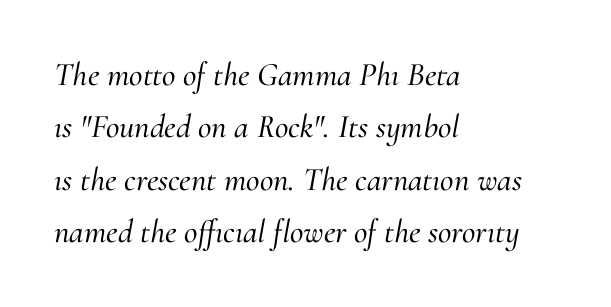
The image shows 33 px serif type, italic (leaning right); set left-aligned, normal line spacing (1.59x), normal letter spacing, not underlined; medium stroke contrast and a small x-height.
